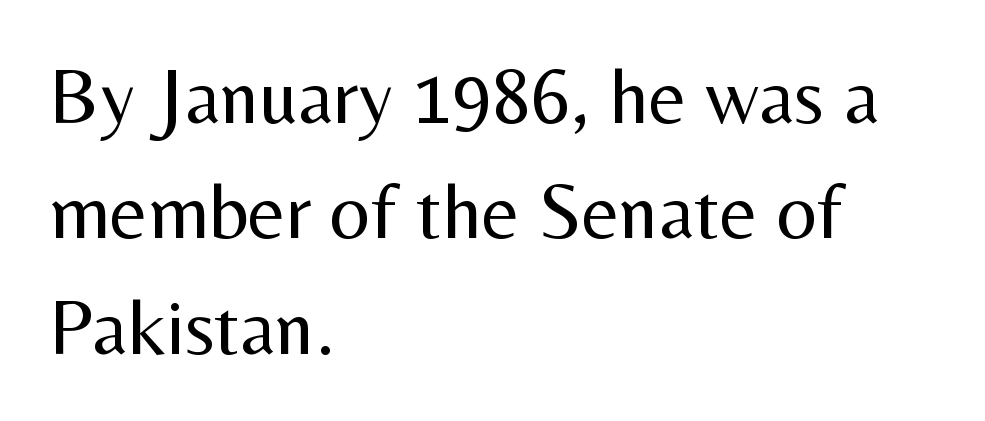
The image shows 79 px regular-weight sans-serif type, upright; set left-aligned, normal line spacing (1.46x), normal letter spacing, not underlined; medium stroke contrast and a medium x-height.
